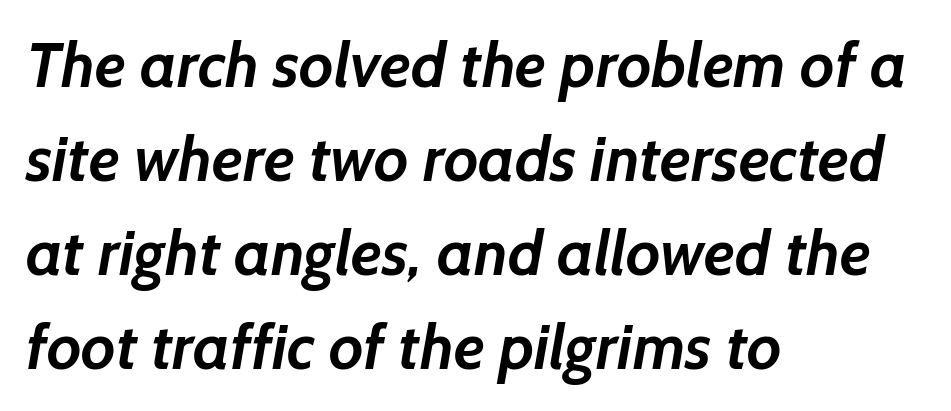
Q: Is the text bold? A: Yes.
Q: Is the typeface a serif or a sans-serif typeface? A: Sans-serif.
Q: Is the text underlined? A: No.
Q: How is the paragraph aligned? A: Left-aligned.
Q: Is the spacing between letters normal or unusually wide? A: Normal.
Q: Is the spacing between lines tight, normal or loose? A: Normal.
Q: Width (condensed, normal, or wide)? A: Normal.
Q: Stroke contrast? A: Low.
Q: x-height? A: Medium.
Q: Monospaced? A: No.
